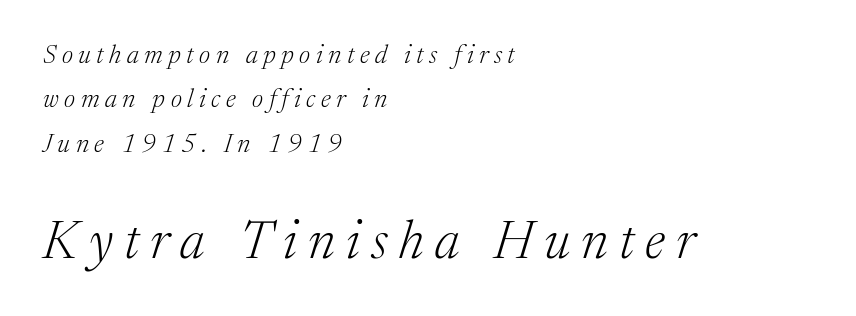
The image shows 53 px light serif type, italic (leaning right); set left-aligned, line spacing 1.71x, unusually wide letter spacing (+0.21 em), not underlined; the second (bottom) block is 2.04x larger; medium stroke contrast and a medium x-height.
